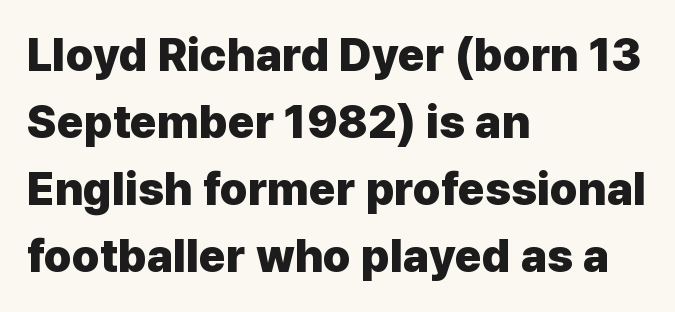
{"serif": "no", "italic": "no", "bold": "yes", "weight": "heavy", "width": "normal", "stroke_contrast": "low", "x_height": "medium", "monospaced": "no", "underline": "no", "align": "left", "line_spacing": "normal", "line_spacing_ratio": 1.46, "letter_spacing": "normal", "letter_spacing_em": 0.0, "glyph_px": 46}
